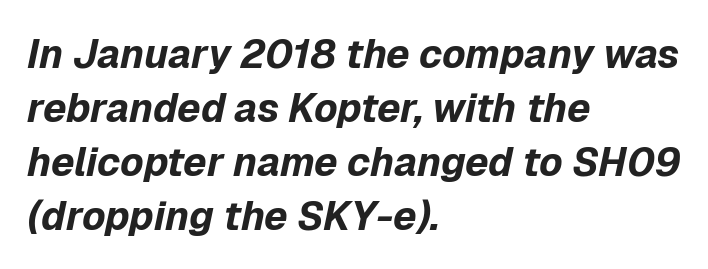
{"italic": "yes", "lean": "right", "slant_degrees": 12, "bold": "yes", "weight": "bold", "width": "normal", "stroke_contrast": "low", "x_height": "medium", "monospaced": "no", "underline": "no", "align": "left", "line_spacing": "normal", "line_spacing_ratio": 1.35, "letter_spacing": "normal", "letter_spacing_em": 0.0, "glyph_px": 40}
